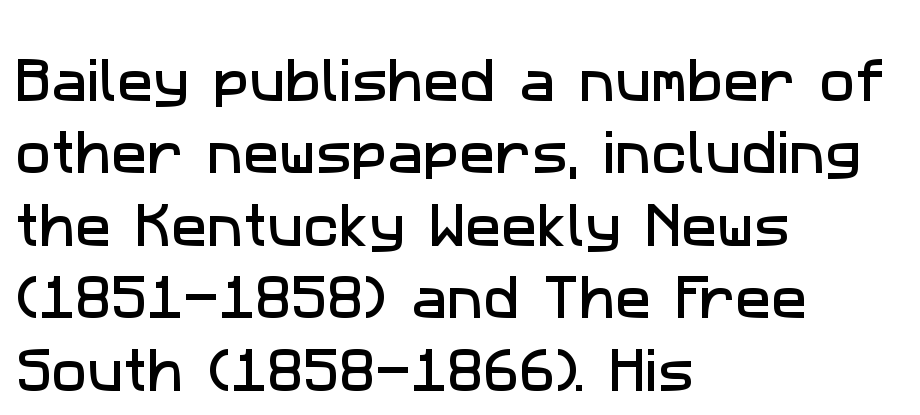
{"serif": "no", "width": "normal", "stroke_contrast": "low", "x_height": "medium", "monospaced": "no", "underline": "no", "align": "left", "line_spacing": "normal", "line_spacing_ratio": 1.51, "letter_spacing": "normal", "letter_spacing_em": 0.0, "glyph_px": 48}
